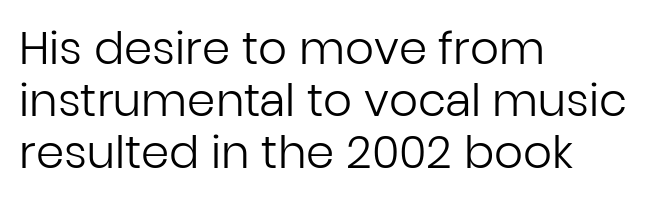
The image shows 45 px regular-weight sans-serif type, upright; set left-aligned, line spacing 1.16x, normal letter spacing, not underlined; low stroke contrast and a medium x-height.
